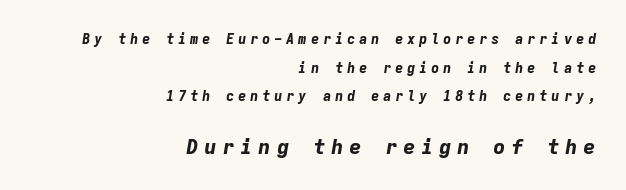
{"italic": "yes", "lean": "right", "slant_degrees": 9, "bold": "yes", "underline": "no", "align": "right", "line_spacing": "loose", "line_spacing_ratio": 2.05, "letter_spacing": "wide", "letter_spacing_em": 0.26, "larger_block": "second", "size_ratio": 1.5, "glyph_px": 21}
